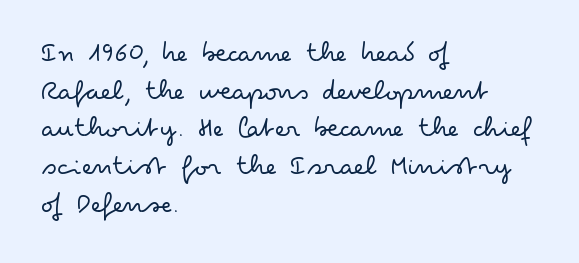
{"serif": "no", "italic": "no", "bold": "no", "weight": "light", "width": "wide", "stroke_contrast": "low", "x_height": "small", "monospaced": "no", "underline": "no", "align": "left", "line_spacing": "normal", "line_spacing_ratio": 1.3, "letter_spacing": "normal", "letter_spacing_em": 0.0, "glyph_px": 29}
